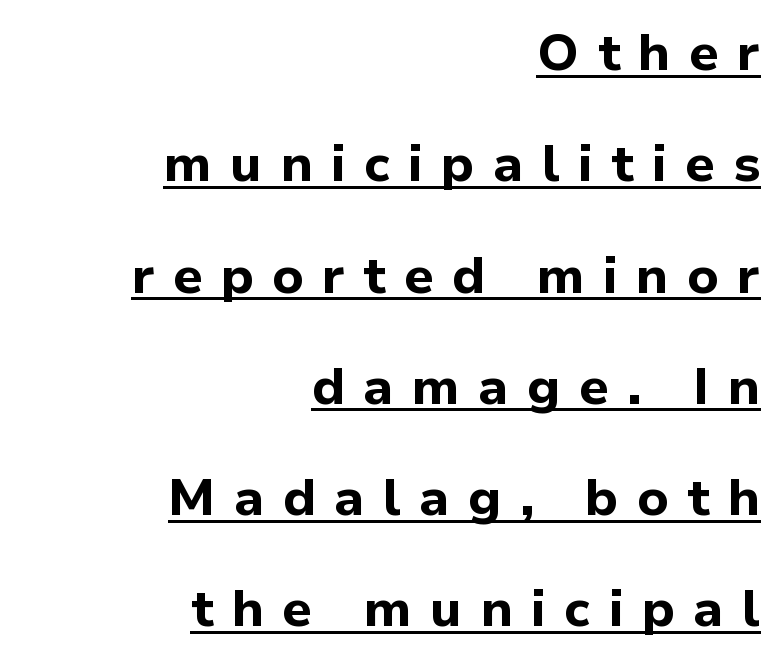
The image shows 52 px bold sans-serif type, upright; set right-aligned, loose line spacing (2.14x), unusually wide letter spacing (+0.35 em), underlined; low stroke contrast and a medium x-height.
